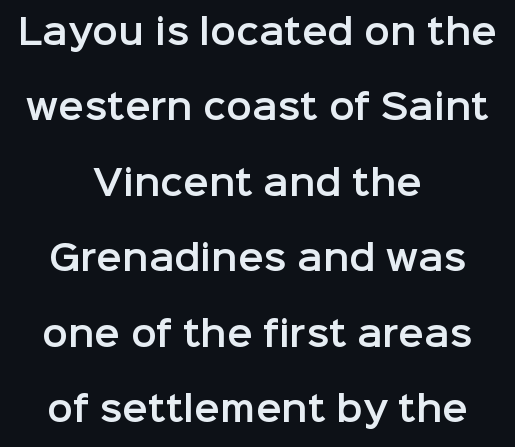
Tall strokes in this sample are plumb rather than angled. Decoration check: the copy has no underline. The letters sit at their default tracking, neither squeezed nor spread. The letters advance in unequal steps, a hallmark of proportional type.
